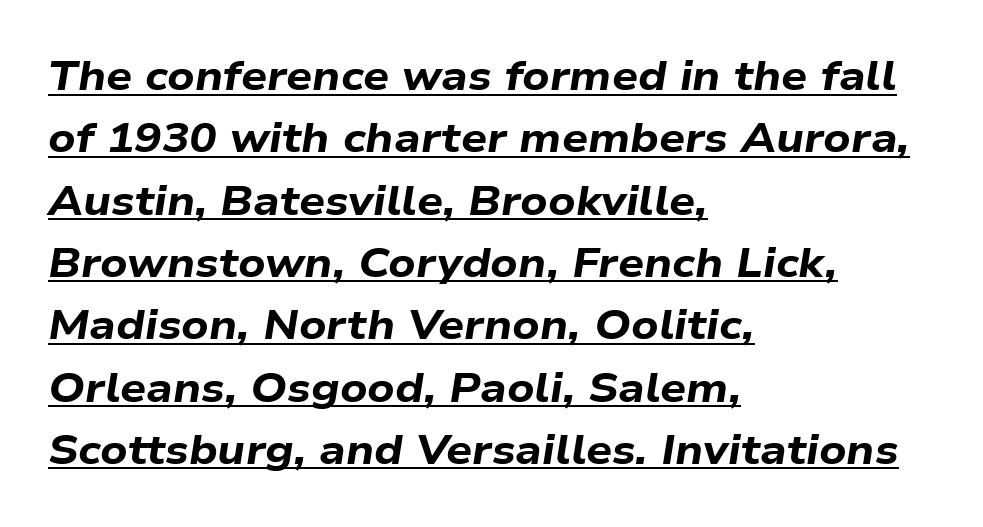
{"italic": "yes", "lean": "right", "slant_degrees": 9, "bold": "yes", "weight": "bold", "width": "wide", "stroke_contrast": "low", "x_height": "medium", "monospaced": "no", "underline": "yes", "align": "left", "line_spacing": "normal", "line_spacing_ratio": 1.52, "letter_spacing": "normal", "letter_spacing_em": 0.0, "glyph_px": 41}
